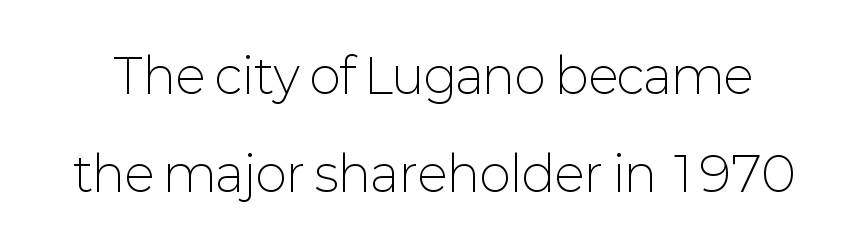
{"serif": "no", "italic": "no", "bold": "no", "weight": "light", "width": "normal", "stroke_contrast": "low", "x_height": "medium", "monospaced": "no", "underline": "no", "line_spacing": "loose", "line_spacing_ratio": 2.05, "letter_spacing": "normal", "letter_spacing_em": 0.0, "glyph_px": 48}
